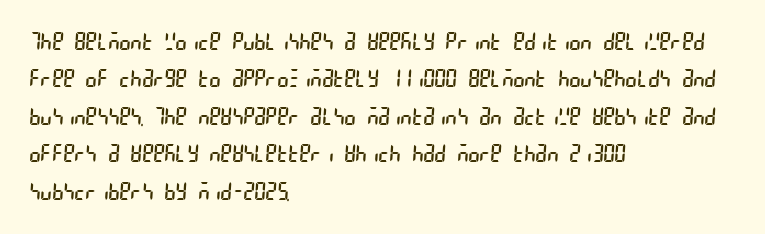
The image shows 24 px text type; set left-aligned, normal line spacing (1.56x), normal letter spacing, not underlined.
